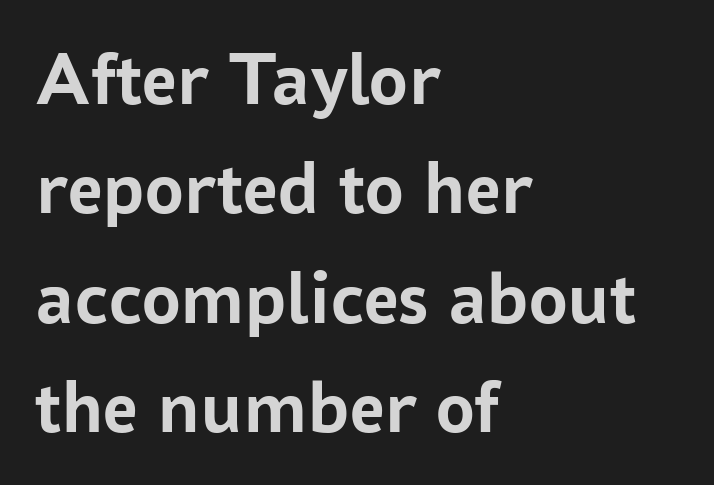
Q: Is the text bold? A: Yes.
Q: Is the text italic (slanted)? A: No, it is upright.
Q: Is the typeface a serif or a sans-serif typeface? A: Sans-serif.
Q: Is the text underlined? A: No.
Q: How is the paragraph aligned? A: Left-aligned.
Q: Is the spacing between letters normal or unusually wide? A: Normal.
Q: Is the spacing between lines tight, normal or loose? A: Normal.
Q: Width (condensed, normal, or wide)? A: Normal.
Q: Stroke contrast? A: Low.
Q: x-height? A: Medium.
Q: Monospaced? A: No.
